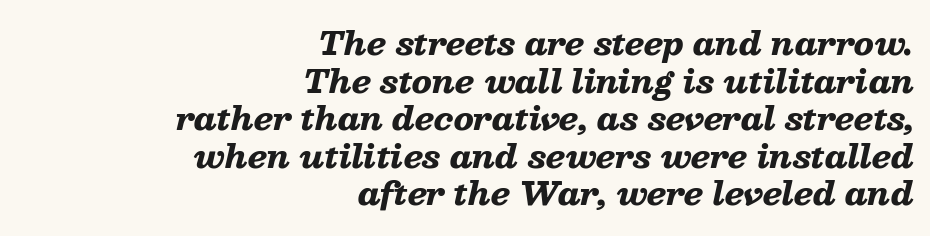
The image shows 31 px heavy, wide type, italic (leaning right); set right-aligned, line spacing 1.21x, normal letter spacing, not underlined; low stroke contrast and a medium x-height.
